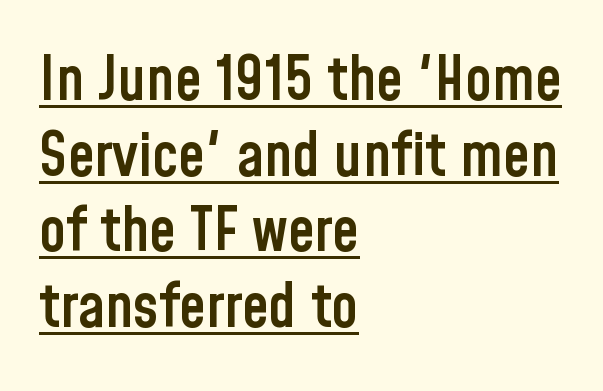
Q: Is the text bold? A: Semi-bold.
Q: Is the text italic (slanted)? A: No, it is upright.
Q: Is the typeface a serif or a sans-serif typeface? A: Sans-serif.
Q: Is the text underlined? A: Yes.
Q: How is the paragraph aligned? A: Left-aligned.
Q: Is the spacing between letters normal or unusually wide? A: Normal.
Q: Width (condensed, normal, or wide)? A: Condensed.
Q: Stroke contrast? A: Low.
Q: x-height? A: Medium.
Q: Monospaced? A: No.
